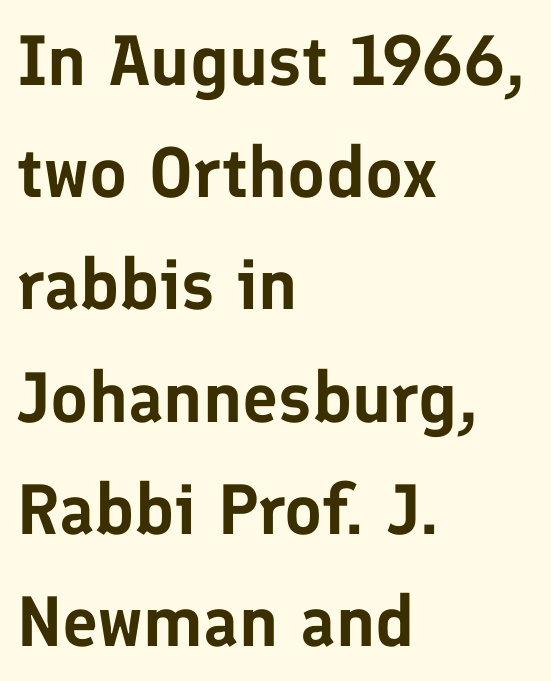
The image shows 71 px sans-serif type, upright; set left-aligned, normal line spacing (1.58x), normal letter spacing, not underlined; low stroke contrast and a medium x-height.
